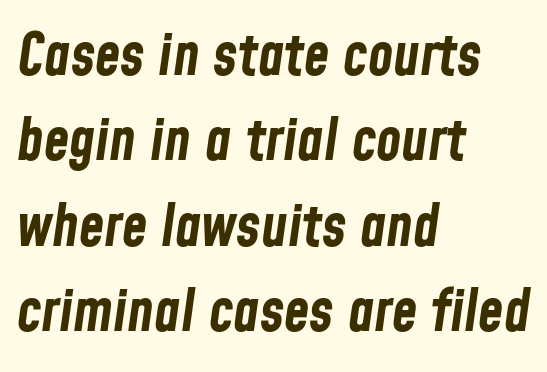
Q: Is the text bold? A: Yes.
Q: Is the text italic (slanted)? A: Yes, it leans right by about 8 degrees.
Q: Is the text underlined? A: No.
Q: How is the paragraph aligned? A: Left-aligned.
Q: Is the spacing between letters normal or unusually wide? A: Normal.
Q: Is the spacing between lines tight, normal or loose? A: Normal.
Q: Width (condensed, normal, or wide)? A: Condensed.
Q: Stroke contrast? A: Low.
Q: x-height? A: Medium.
Q: Monospaced? A: No.
